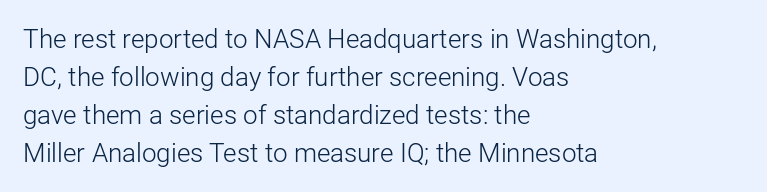
{"italic": "no", "bold": "no", "underline": "no", "align": "left", "line_spacing": "normal", "line_spacing_ratio": 1.46, "letter_spacing": "normal", "letter_spacing_em": 0.0, "glyph_px": 26}
